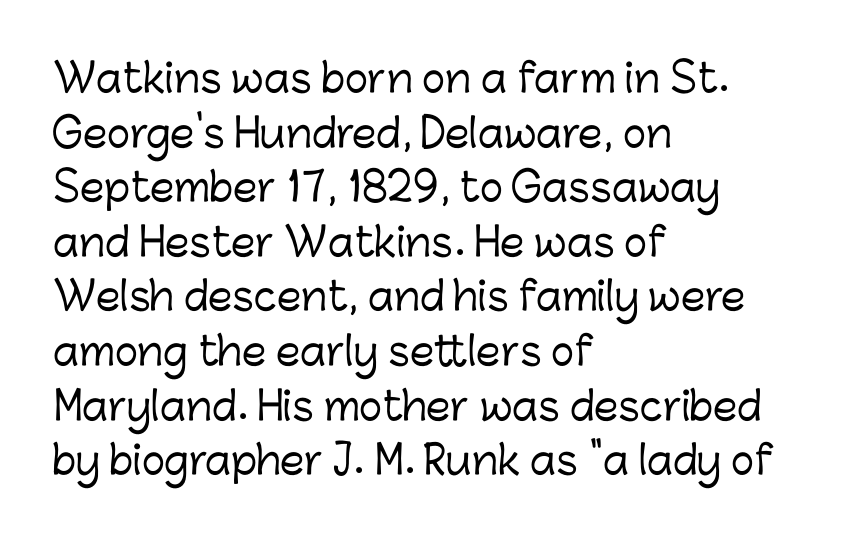
Honestly, the letter spacing is just normal — you wouldn't notice it. The foot of each line stays bare and open. Style check: upright. Here the designer chose a conventional face with non-uniform glyph widths.
